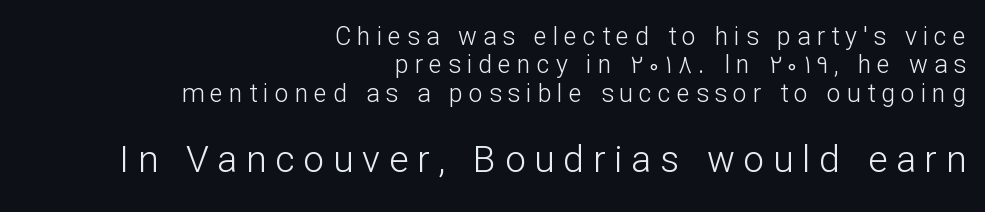
The axis of the letterforms is exactly vertical. These two chunks differ in scale, with the bottom chunk taking the larger measure. Tracking here is generous; glyphs stand well apart from one another. Serifs: no, the terminals of the letterforms are clean.
